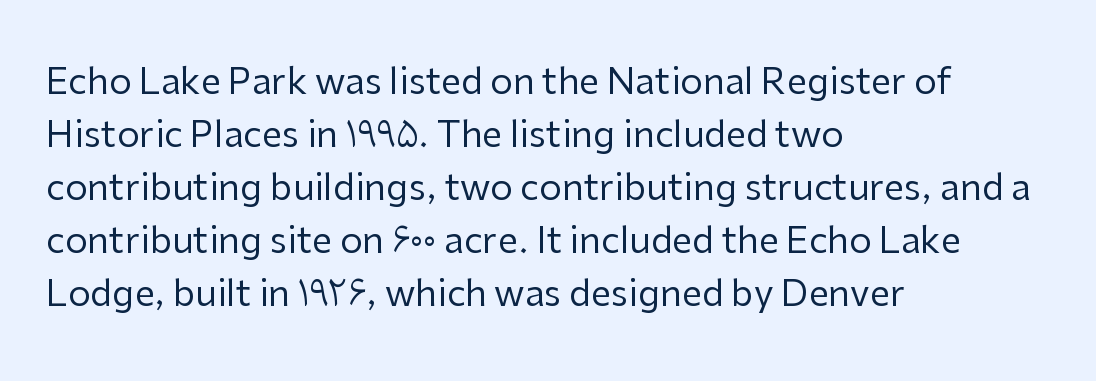
Q: Is the text bold? A: No.
Q: Is the text italic (slanted)? A: No, it is upright.
Q: Is the typeface a serif or a sans-serif typeface? A: Sans-serif.
Q: Is the text underlined? A: No.
Q: How is the paragraph aligned? A: Left-aligned.
Q: Is the spacing between letters normal or unusually wide? A: Normal.
Q: Is the spacing between lines tight, normal or loose? A: Normal.
Q: Width (condensed, normal, or wide)? A: Normal.
Q: Stroke contrast? A: Low.
Q: x-height? A: Medium.
Q: Monospaced? A: No.
